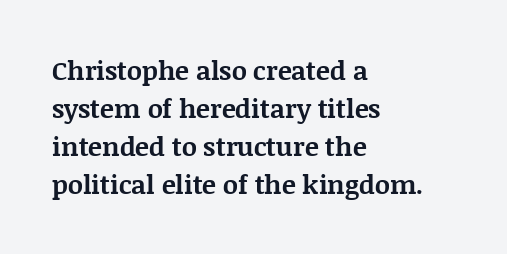
{"italic": "no", "bold": "yes", "underline": "no", "align": "left", "line_spacing": "normal", "line_spacing_ratio": 1.46, "letter_spacing": "normal", "letter_spacing_em": 0.0, "glyph_px": 26}
